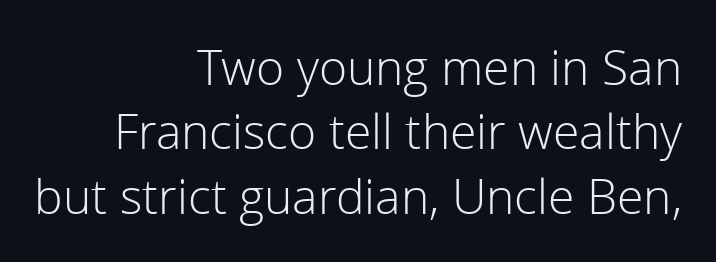
{"serif": "no", "italic": "no", "bold": "no", "weight": "light", "width": "normal", "stroke_contrast": "low", "x_height": "medium", "monospaced": "no", "underline": "no", "align": "right", "line_spacing": "normal", "line_spacing_ratio": 1.34, "letter_spacing": "normal", "letter_spacing_em": 0.0, "glyph_px": 48}
